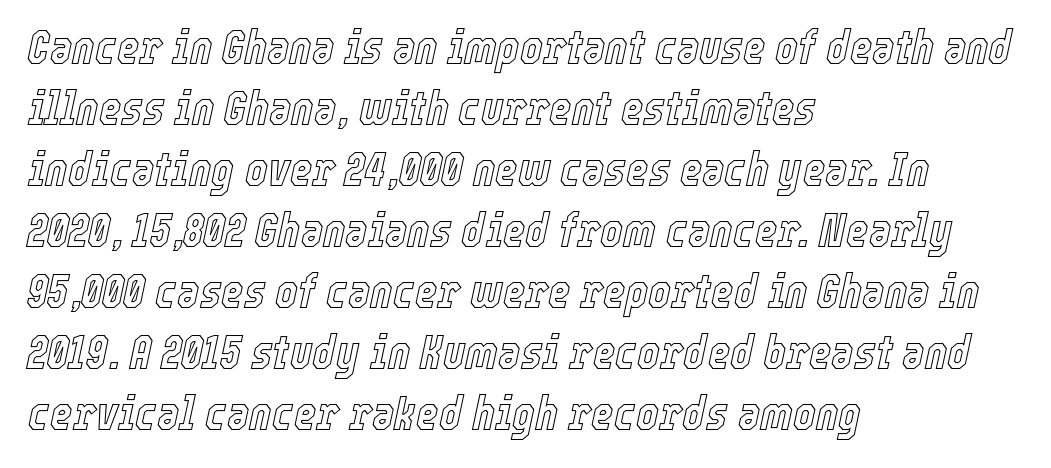
Q: Is the text italic (slanted)? A: Yes, it leans right by about 12 degrees.
Q: Is the text underlined? A: No.
Q: How is the paragraph aligned? A: Left-aligned.
Q: Is the spacing between letters normal or unusually wide? A: Normal.
Q: Is the spacing between lines tight, normal or loose? A: Normal.
Q: Width (condensed, normal, or wide)? A: Condensed.
Q: x-height? A: Medium.
Q: Monospaced? A: No.
